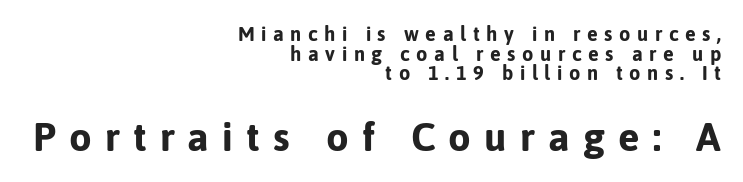
The font is running at its bold setting. How would I describe the line gaps? Narrow and economical. The specimen omits any rule beneath the text block's lines. Caption: multi-line text, flush right, ragged left. The type family on display is of the sans-serif kind. Ascenders rise straight up at ninety degrees.
